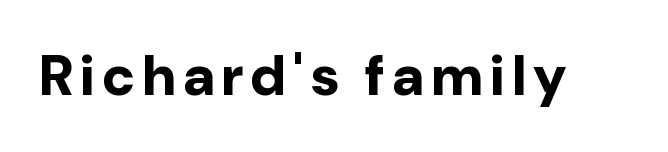
Q: Is the text bold? A: Yes.
Q: Is the text italic (slanted)? A: No, it is upright.
Q: Is the typeface a serif or a sans-serif typeface? A: Sans-serif.
Q: Is the text underlined? A: No.
Q: Width (condensed, normal, or wide)? A: Normal.
Q: Stroke contrast? A: Low.
Q: x-height? A: Medium.
Q: Monospaced? A: No.
